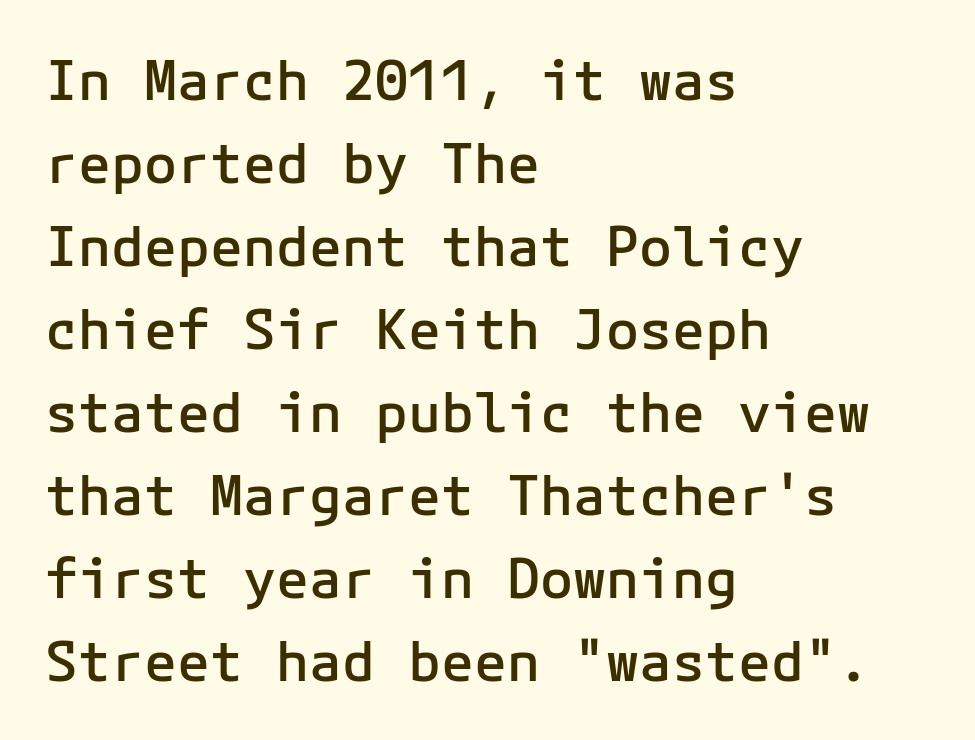
Q: Is the text bold? A: Semi-bold.
Q: Is the text italic (slanted)? A: No, it is upright.
Q: Is the typeface a serif or a sans-serif typeface? A: Sans-serif.
Q: Is the text underlined? A: No.
Q: How is the paragraph aligned? A: Left-aligned.
Q: Is the spacing between letters normal or unusually wide? A: Normal.
Q: Is the spacing between lines tight, normal or loose? A: Normal.
Q: Width (condensed, normal, or wide)? A: Normal.
Q: Stroke contrast? A: Low.
Q: x-height? A: Medium.
